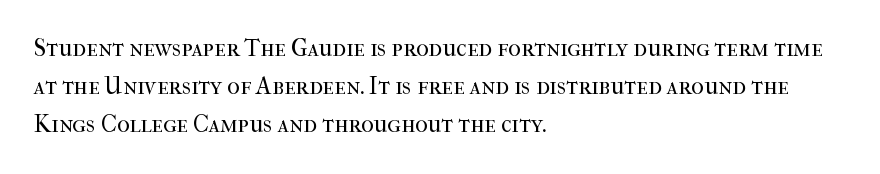
{"italic": "no", "bold": "no", "underline": "no", "align": "left", "line_spacing": "normal", "line_spacing_ratio": 1.59, "letter_spacing": "normal", "letter_spacing_em": 0.0, "glyph_px": 24}
